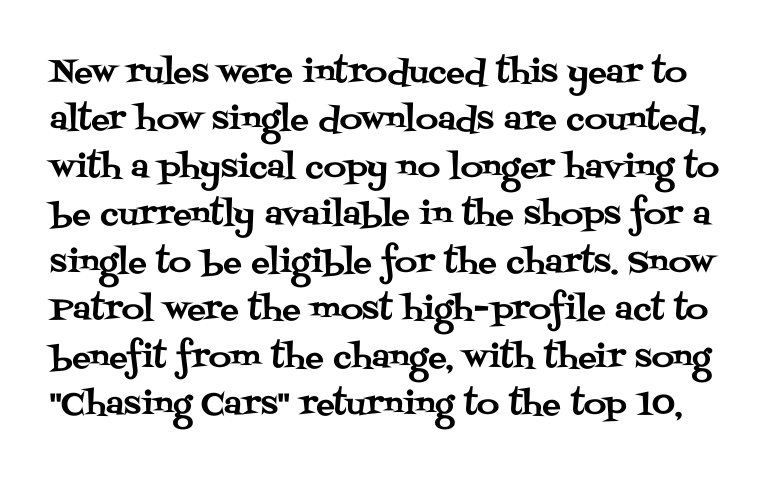
The baseline area is clear. Looks like regular typesetting: each glyph gets only the width it needs. The typeface chosen for these lines features serifs. These lines were composed using upright roman letters. Honestly, the letter spacing is just normal — you wouldn't notice it.
